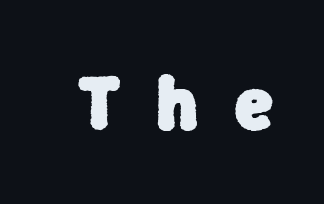
{"serif": "no", "bold": "yes", "weight": "heavy", "width": "normal", "stroke_contrast": "low", "x_height": "medium", "monospaced": "no", "underline": "no", "letter_spacing": "wide", "letter_spacing_em": 0.49, "glyph_px": 76}
